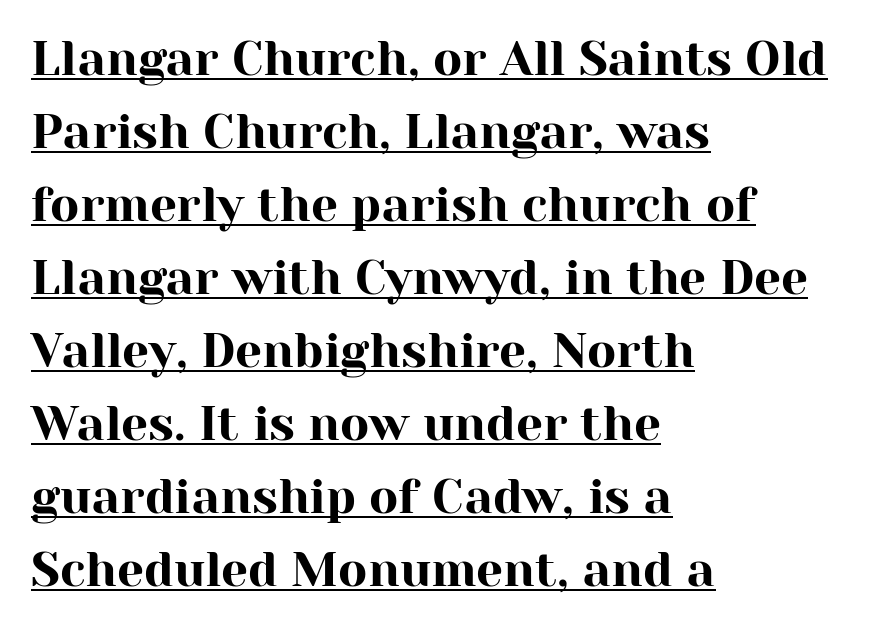
The horizontal fit of the characters is conventional and even. A typesetter would mark this as roman, not italic. Line starts are locked; line ends wander. What kind of face is this? One with serifs. Horizontal bands of white between lines are of average thickness. Varying glyph widths throughout — classic text-font behaviour.
